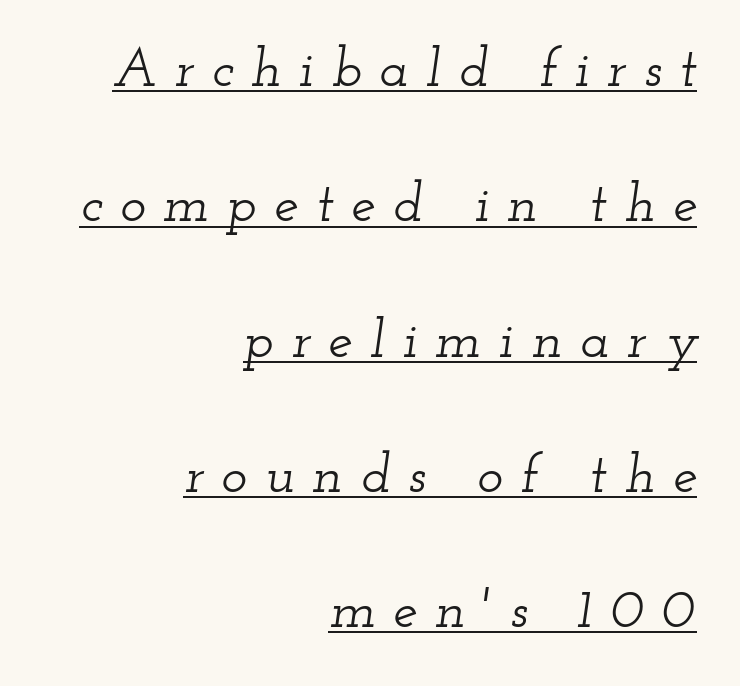
{"serif": "yes", "italic": "yes", "lean": "right", "slant_degrees": 12, "width": "wide", "stroke_contrast": "low", "x_height": "small", "monospaced": "no", "underline": "yes", "align": "right", "line_spacing": "loose", "line_spacing_ratio": 2.46, "letter_spacing": "wide", "letter_spacing_em": 0.32, "glyph_px": 55}
